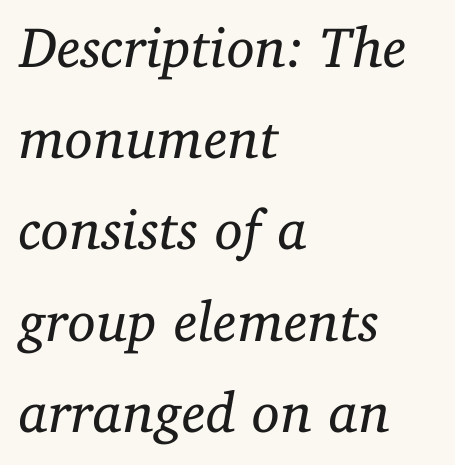
Q: Is the text bold? A: No.
Q: Is the text italic (slanted)? A: Yes, it leans right by about 11 degrees.
Q: Is the typeface a serif or a sans-serif typeface? A: Serif.
Q: Is the text underlined? A: No.
Q: How is the paragraph aligned? A: Left-aligned.
Q: Is the spacing between letters normal or unusually wide? A: Normal.
Q: Is the spacing between lines tight, normal or loose? A: Normal.
Q: Width (condensed, normal, or wide)? A: Normal.
Q: Stroke contrast? A: Low.
Q: x-height? A: Medium.
Q: Monospaced? A: No.
